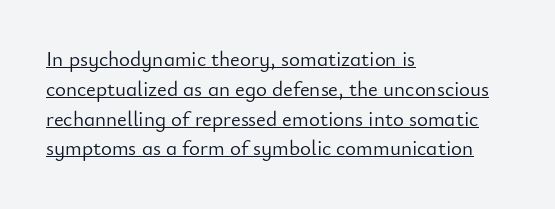
The image shows 21 px text type, upright; set left-aligned, normal line spacing (1.42x), normal letter spacing, underlined.
